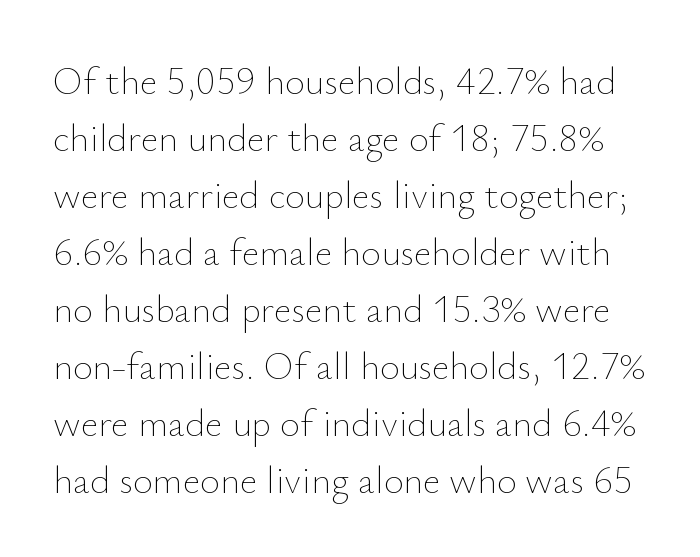
The line texture is even and compact thanks to regular tracking. The passage shown is not bold in any degree. The block of text has a typical density, with ordinary space between rows. Posture: upright roman. The foot of each line stays bare and open.
